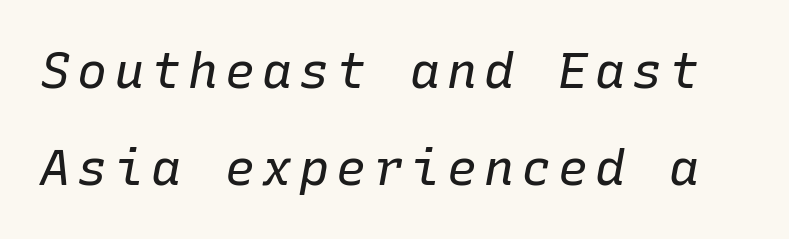
The image shows 50 px regular-weight type, italic (leaning right), monospaced; set loose line spacing (1.95x), not underlined; low stroke contrast and a medium x-height.
